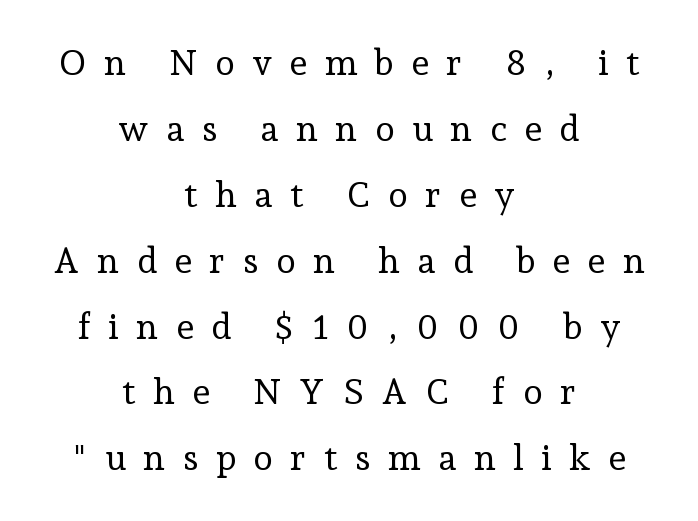
Centered paragraph, ragged on both sides. Rule under the text: the space is simply empty. The axis of the letterforms is exactly vertical. Look at the tracking — it's clearly loosened, letters drifting apart. The rendering uses natural spacing where letterforms have individual widths. Is the type heavy? It reads as light-to-regular instead.
